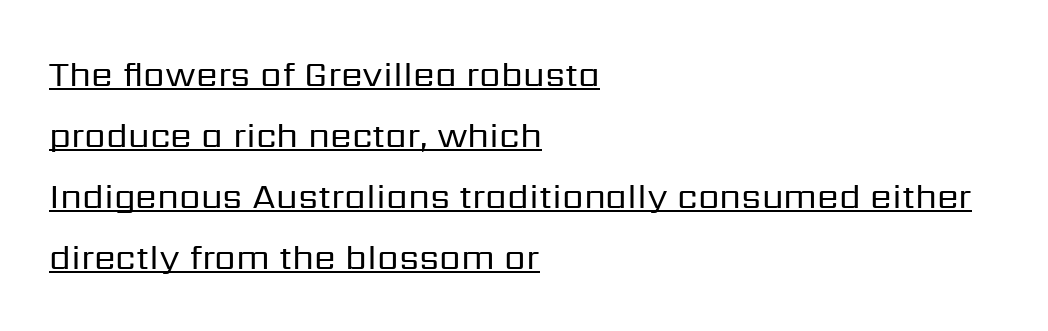
The face used here appears with an underline applied. The font is comparable to plain body text, perhaps lighter. Does the copy run flush right? No — it runs flush left. Observe the absence of serifs on each vertical stroke in this sample. Caption: standard tracking, unaltered.
